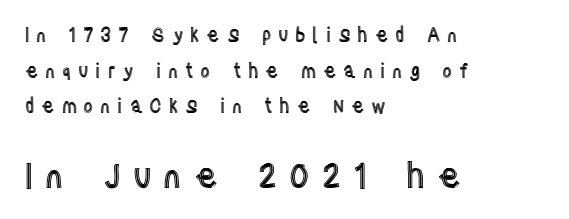
A typesetter would call this heavily tracked-out type. The passage shown is not underscored anywhere. Does the bottom block carry the larger type? Yes, it does. You could not count columns in this text — the font is proportionally spaced. You can tell it's not italic because the verticals are truly vertical. Teacher's note: observe the even left margin — that is flush-left alignment.
